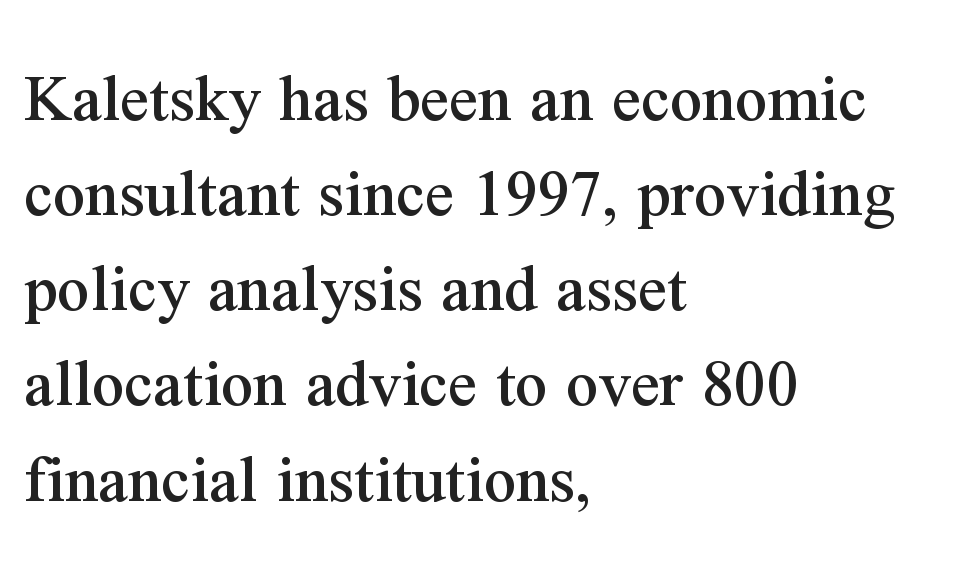
Q: Is the text italic (slanted)? A: No, it is upright.
Q: Is the typeface a serif or a sans-serif typeface? A: Serif.
Q: Is the text underlined? A: No.
Q: How is the paragraph aligned? A: Left-aligned.
Q: Is the spacing between letters normal or unusually wide? A: Normal.
Q: Is the spacing between lines tight, normal or loose? A: Normal.
Q: Width (condensed, normal, or wide)? A: Normal.
Q: Stroke contrast? A: Medium.
Q: x-height? A: Medium.
Q: Monospaced? A: No.
